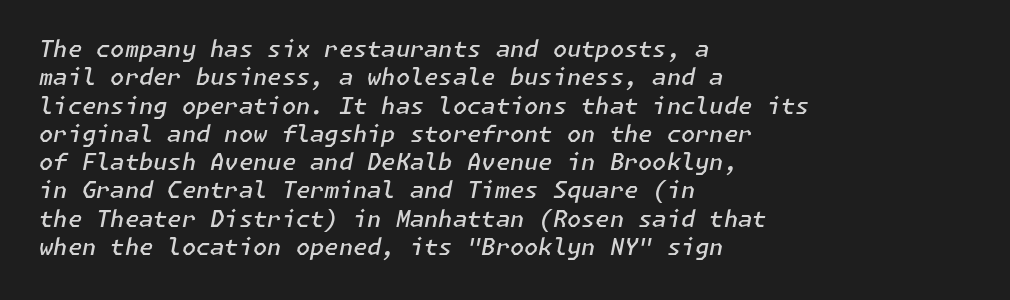
This is moderately heavy type, rendered in semibold. The font's italic variant was chosen for this text. The space directly below the letters is spotless. Compared with a centered layout, this one pins lines to the left instead. Students, note that the glyphs here touch the page at normal intervals.
